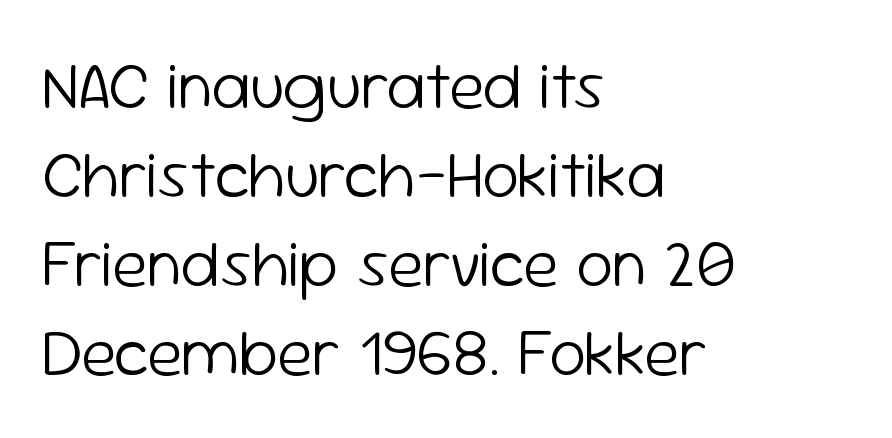
{"serif": "no", "italic": "no", "bold": "no", "weight": "light", "width": "normal", "stroke_contrast": "low", "x_height": "medium", "monospaced": "no", "underline": "no", "align": "left", "line_spacing": "normal", "line_spacing_ratio": 1.35, "letter_spacing": "normal", "letter_spacing_em": 0.0, "glyph_px": 66}
